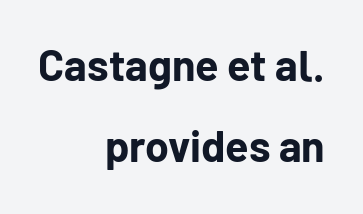
{"serif": "no", "italic": "no", "bold": "yes", "weight": "bold", "width": "normal", "stroke_contrast": "low", "x_height": "medium", "monospaced": "no", "underline": "no", "align": "right", "line_spacing_ratio": 1.89, "letter_spacing": "normal", "letter_spacing_em": 0.0, "glyph_px": 43}
